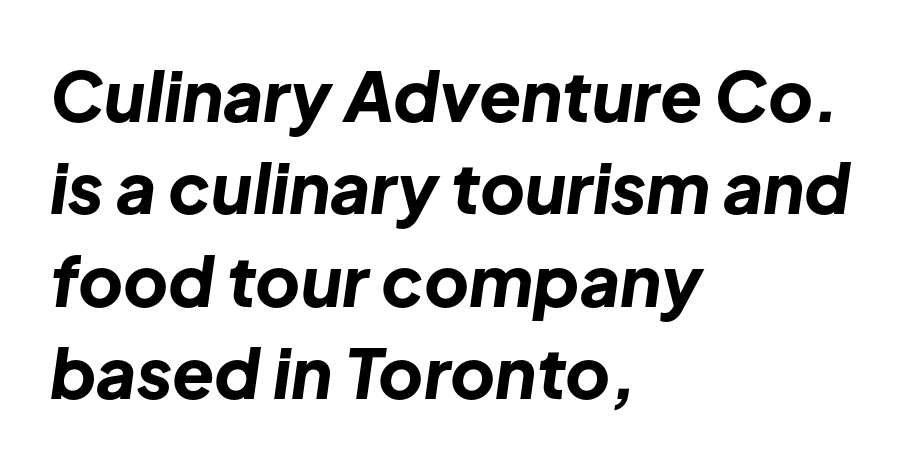
{"italic": "yes", "lean": "right", "slant_degrees": 8, "bold": "yes", "weight": "bold", "width": "normal", "stroke_contrast": "low", "x_height": "medium", "monospaced": "no", "underline": "no", "align": "left", "line_spacing": "normal", "line_spacing_ratio": 1.34, "letter_spacing": "normal", "letter_spacing_em": 0.0, "glyph_px": 69}
